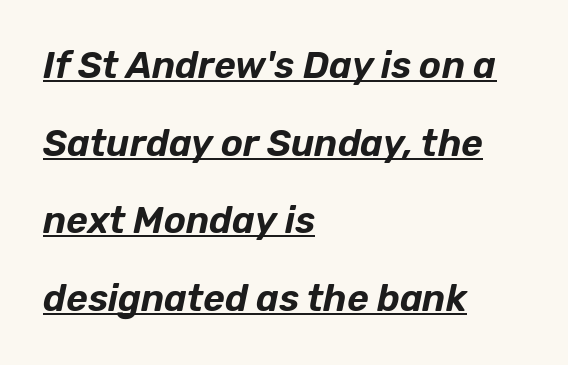
Q: Is the text italic (slanted)? A: Yes, it leans right by about 12 degrees.
Q: Is the text underlined? A: Yes.
Q: How is the paragraph aligned? A: Left-aligned.
Q: Is the spacing between letters normal or unusually wide? A: Normal.
Q: Is the spacing between lines tight, normal or loose? A: Loose.
Q: Width (condensed, normal, or wide)? A: Normal.
Q: Stroke contrast? A: Low.
Q: x-height? A: Medium.
Q: Monospaced? A: No.
